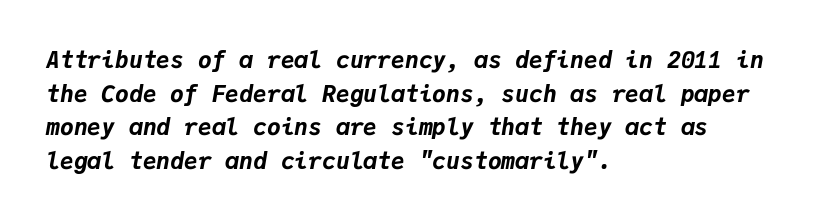
Type without underlining. Between one letter and the next there's only the usual sliver of space. Caption: multi-line text, flush left, ragged right. In terms of posture, this sample is oblique. Leading matches the norm, producing a regular column.
